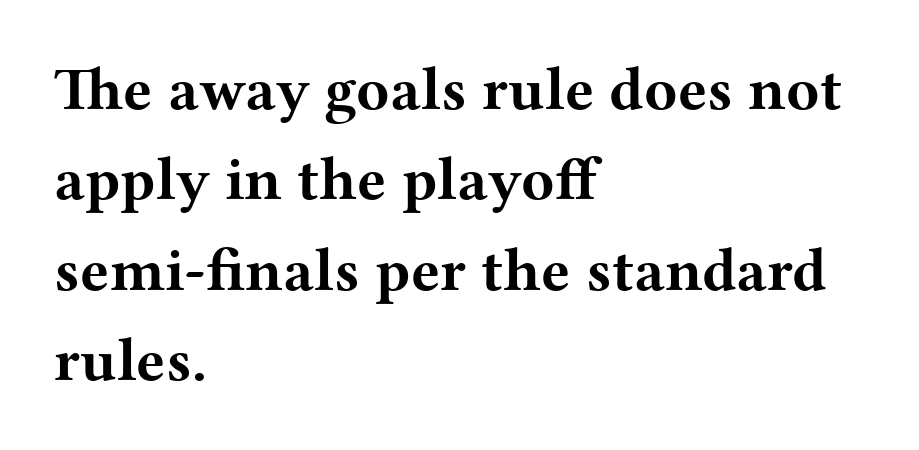
The image shows 61 px bold, wide serif type, upright; set left-aligned, normal line spacing (1.48x), normal letter spacing, not underlined; medium stroke contrast and a medium x-height.
